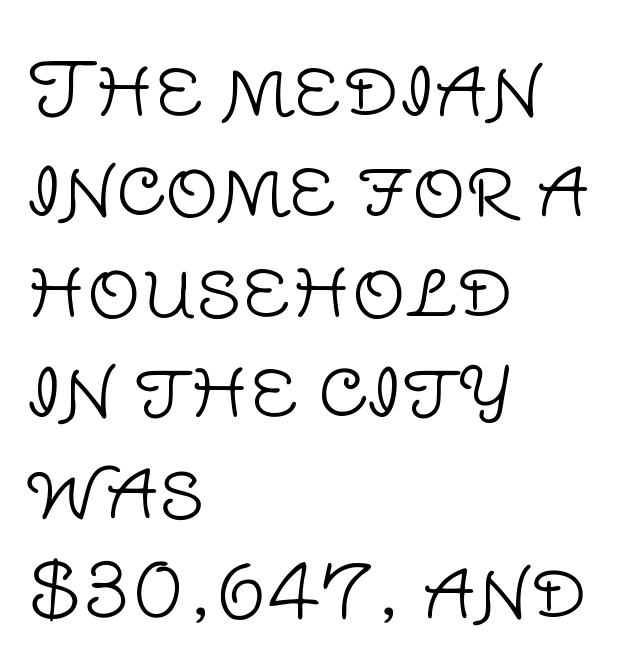
Q: Is the text bold? A: No.
Q: Is the text italic (slanted)? A: Yes.
Q: Is the typeface a serif or a sans-serif typeface? A: Sans-serif.
Q: Is the text underlined? A: No.
Q: How is the paragraph aligned? A: Left-aligned.
Q: Is the spacing between letters normal or unusually wide? A: Normal.
Q: Is the spacing between lines tight, normal or loose? A: Normal.
Q: Width (condensed, normal, or wide)? A: Normal.
Q: Stroke contrast? A: Low.
Q: x-height? A: Large.
Q: Monospaced? A: No.
